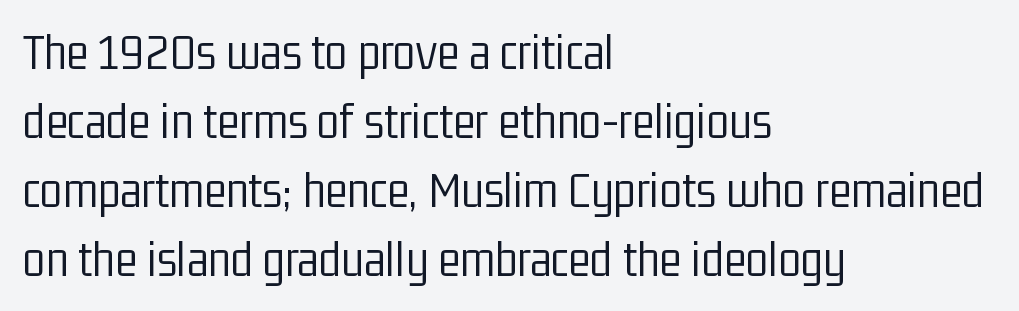
The image shows 52 px light, condensed sans-serif type, upright; set left-aligned, normal line spacing (1.33x), normal letter spacing, not underlined; low stroke contrast and a medium x-height.
